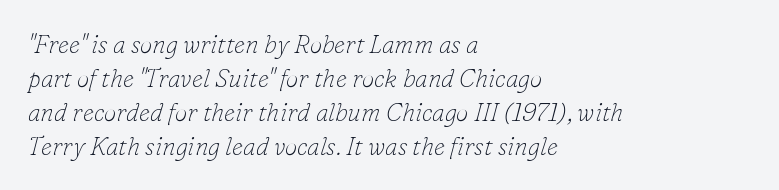
{"italic": "yes", "lean": "right", "slant_degrees": 16, "bold": "no", "underline": "no", "align": "left", "line_spacing": "normal", "line_spacing_ratio": 1.36, "letter_spacing": "normal", "letter_spacing_em": 0.0, "glyph_px": 25}
